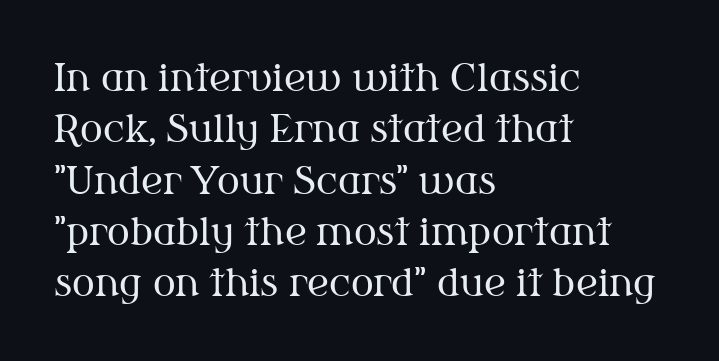
Descenders hang freely into open space. The lettering stays uniformly vertical, giving the passage a roman look. You could not count columns in this text — the font is proportionally spaced. Students, note that the glyphs here touch the page at normal intervals. Horizontal alignment here is leftward, the default for most running prose.
